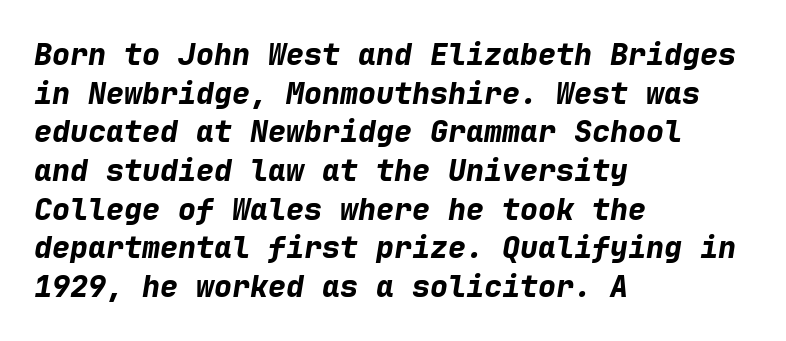
The image shows 30 px bold type, italic (leaning right), monospaced; set left-aligned, normal line spacing (1.29x), normal letter spacing, not underlined; low stroke contrast and a medium x-height.
